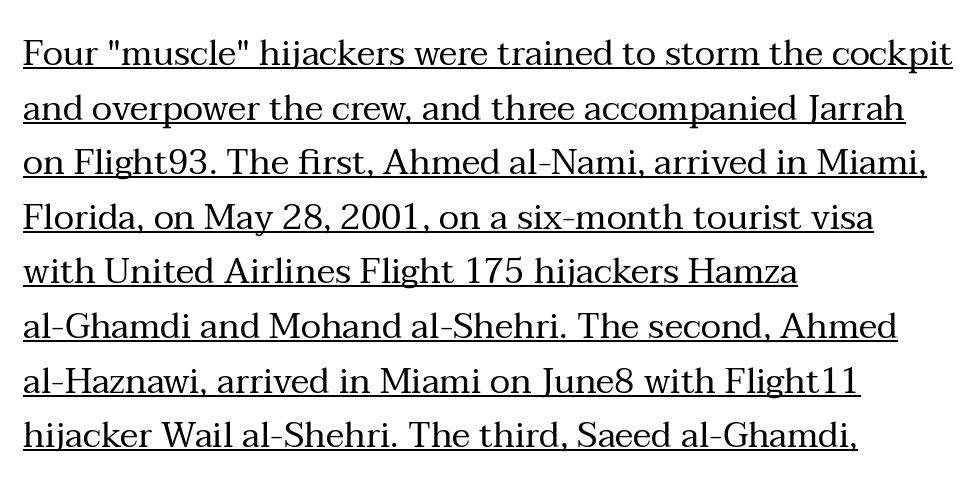
To sum up the face: it has serifs. Quick note: interline space is typical. Here the designer chose a conventional face with non-uniform glyph widths. Posture: straight, roman, zero tilt. A typesetter would call this zero additional tracking. The rag falls on the right side of this text block.
